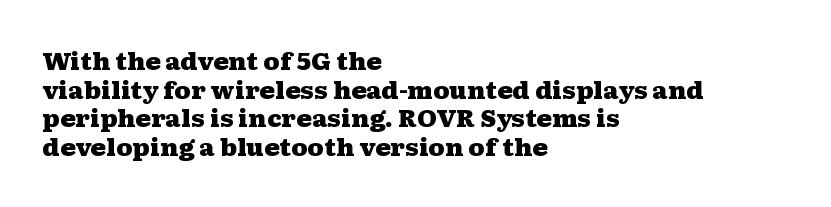
The image shows 23 px bold type, upright; set left-aligned, normal line spacing (1.25x), normal letter spacing, not underlined.
